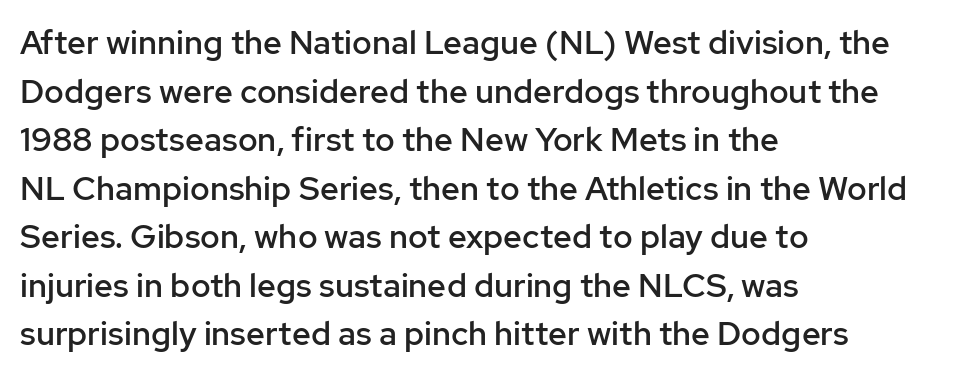
The image shows 33 px semibold sans-serif type, upright; set left-aligned, normal line spacing (1.47x), normal letter spacing, not underlined; low stroke contrast and a medium x-height.
